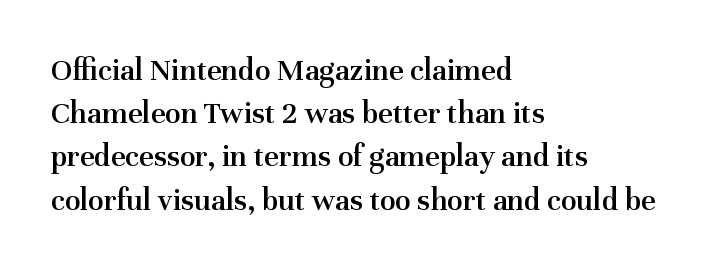
The image shows 32 px semibold serif type, upright; set left-aligned, normal line spacing (1.35x), normal letter spacing, not underlined; medium stroke contrast and a medium x-height.
